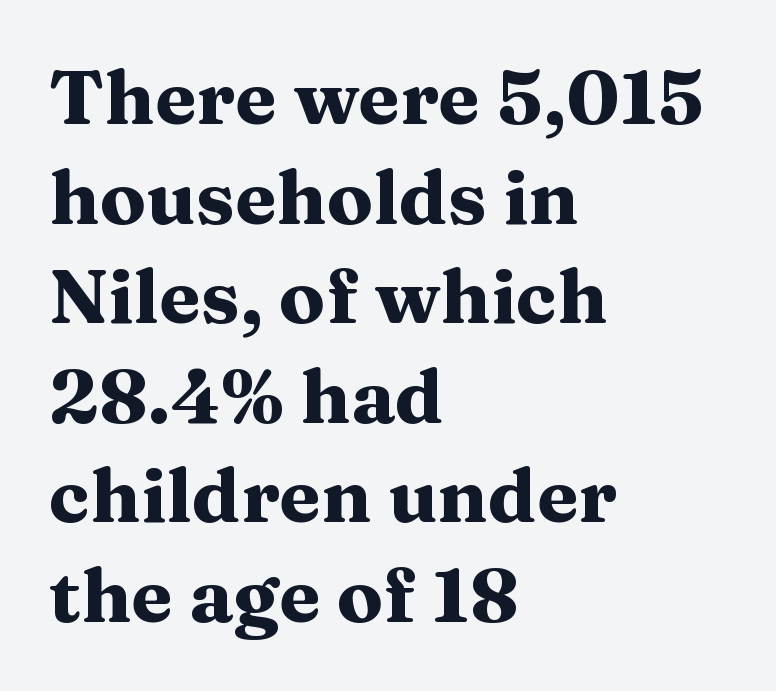
Q: Is the text bold? A: Yes.
Q: Is the text italic (slanted)? A: No, it is upright.
Q: Is the typeface a serif or a sans-serif typeface? A: Serif.
Q: Is the text underlined? A: No.
Q: How is the paragraph aligned? A: Left-aligned.
Q: Is the spacing between letters normal or unusually wide? A: Normal.
Q: Is the spacing between lines tight, normal or loose? A: Normal.
Q: Width (condensed, normal, or wide)? A: Wide.
Q: Stroke contrast? A: Medium.
Q: x-height? A: Medium.
Q: Monospaced? A: No.
